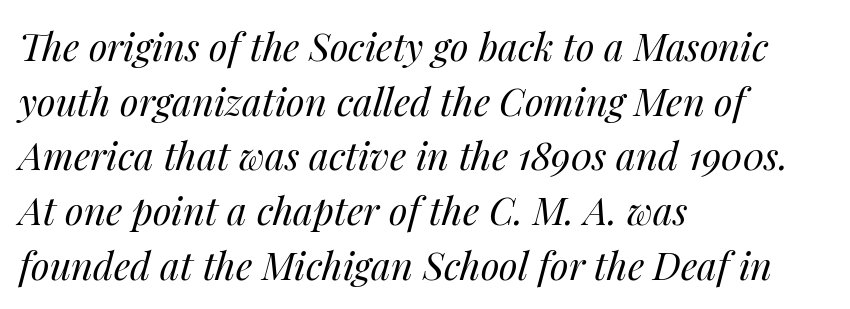
The image shows 38 px regular-weight type, italic (leaning right); set left-aligned, normal line spacing (1.44x), normal letter spacing, not underlined; medium stroke contrast and a medium x-height.
